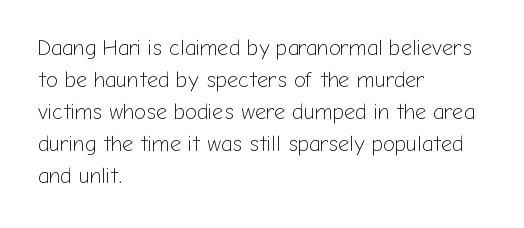
{"italic": "no", "bold": "no", "underline": "no", "align": "left", "line_spacing": "normal", "line_spacing_ratio": 1.46, "letter_spacing": "normal", "letter_spacing_em": 0.0, "glyph_px": 22}
